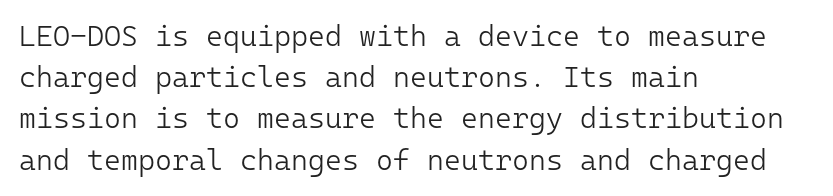
Stroke terminals: plain, sans-serif. The axis of the letterforms is exactly vertical. Quick note: underline off. Do the characters align in a grid? Yes, the font is monospaced. Does the copy run flush right? No — it runs flush left. On a weight scale, this lands at 450 or below.
